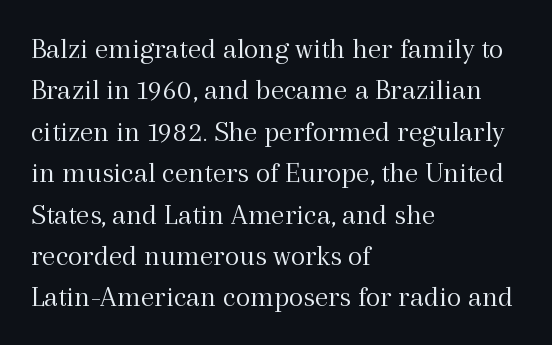
The image shows 30 px light serif type, upright; set left-aligned, normal line spacing (1.38x), normal letter spacing, not underlined; a medium x-height.
